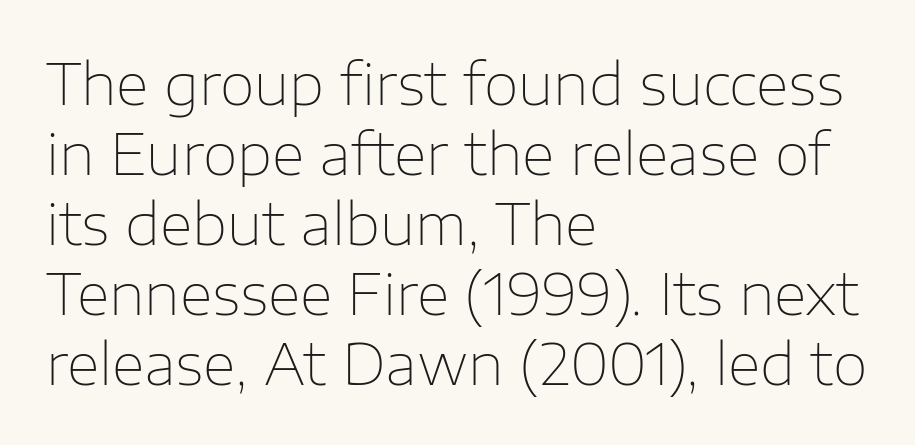
The image shows 57 px thin sans-serif type, upright; set left-aligned, line spacing 1.23x, normal letter spacing, not underlined; low stroke contrast and a medium x-height.
